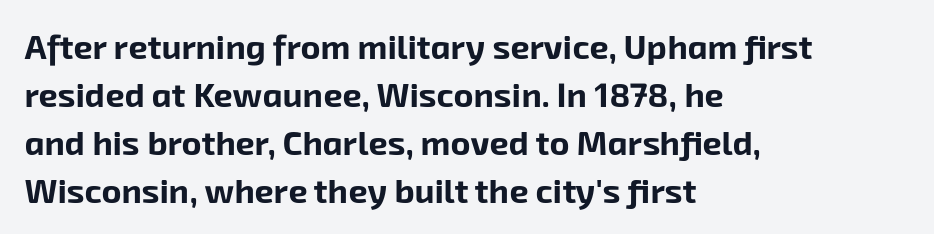
Caption: multi-line text, flush left, ragged right. How are the letters spaced? Ordinarily, with no added tracking. Horizontal bands of white between lines are of average thickness. A full-strength bold gives these letters their thick strokes.
